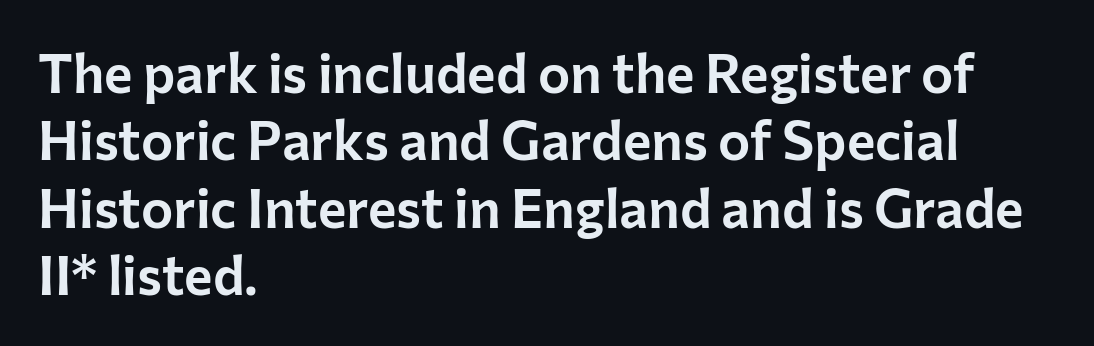
{"serif": "no", "italic": "no", "width": "normal", "stroke_contrast": "low", "x_height": "medium", "monospaced": "no", "underline": "no", "align": "left", "line_spacing": "normal", "line_spacing_ratio": 1.25, "letter_spacing": "normal", "letter_spacing_em": 0.0, "glyph_px": 54}
